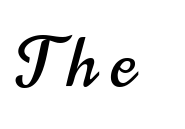
Q: Is the text italic (slanted)? A: Yes.
Q: Is the typeface a serif or a sans-serif typeface? A: Sans-serif.
Q: Is the text underlined? A: No.
Q: Is the spacing between letters normal or unusually wide? A: Unusually wide.
Q: Width (condensed, normal, or wide)? A: Condensed.
Q: Stroke contrast? A: High.
Q: x-height? A: Small.
Q: Monospaced? A: No.
